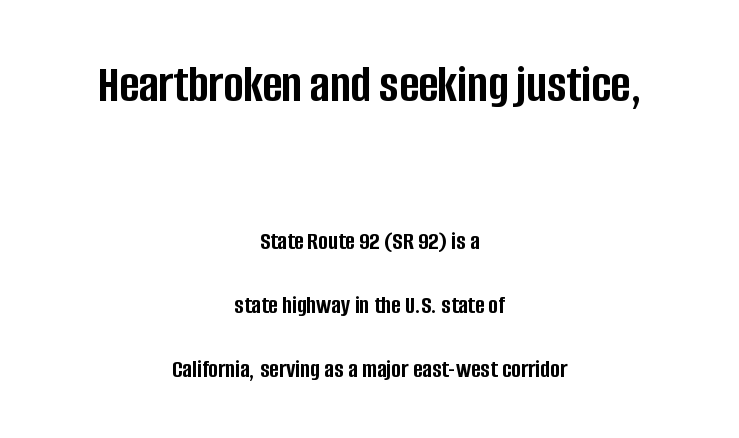
Short and long lines alike share a common midpoint. Caption: bold face, heavy strokes. The font family rendered here belongs to the sans-serif group. The space between consecutive lines is lavish. What stands out about the letter spacing? Nothing — it is the standard amount.
